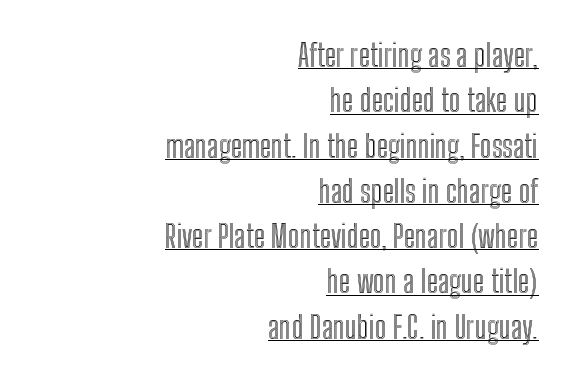
{"italic": "no", "width": "condensed", "x_height": "medium", "monospaced": "no", "underline": "yes", "align": "right", "line_spacing": "normal", "line_spacing_ratio": 1.46, "letter_spacing": "normal", "letter_spacing_em": 0.0, "glyph_px": 31}
